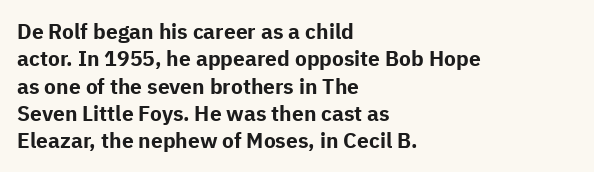
Q: Is the text bold? A: Yes.
Q: Is the text italic (slanted)? A: No, it is upright.
Q: Is the text underlined? A: No.
Q: How is the paragraph aligned? A: Left-aligned.
Q: Is the spacing between letters normal or unusually wide? A: Normal.
Q: Is the spacing between lines tight, normal or loose? A: Normal.
